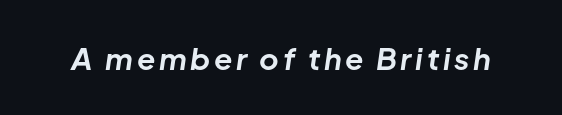
{"italic": "yes", "lean": "right", "slant_degrees": 8, "bold": "yes", "weight": "bold", "width": "normal", "stroke_contrast": "low", "x_height": "medium", "monospaced": "no", "underline": "no", "glyph_px": 30}
